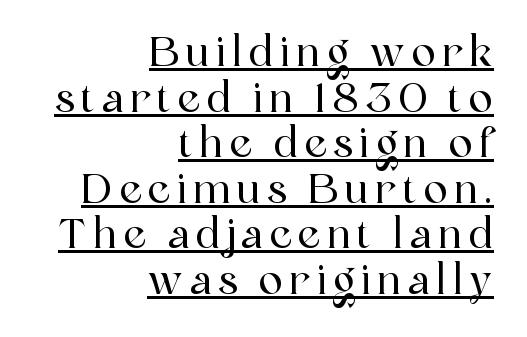
The image shows 40 px serif type, upright; set right-aligned, tight line spacing (1.14x), underlined; a medium x-height.
